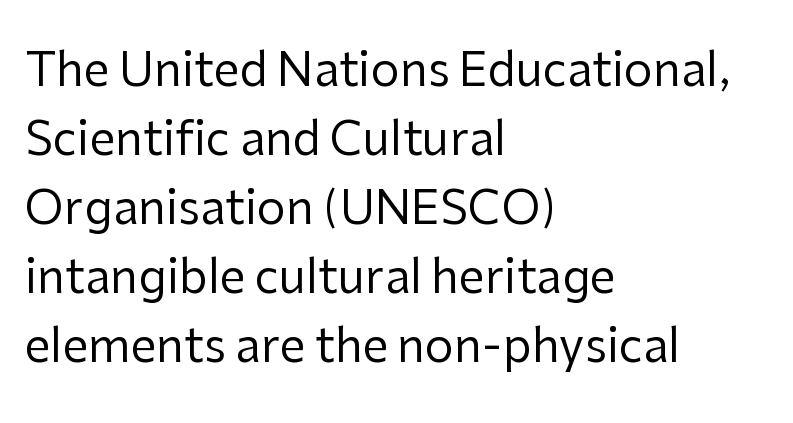
Q: Is the text bold? A: No.
Q: Is the text italic (slanted)? A: No, it is upright.
Q: Is the typeface a serif or a sans-serif typeface? A: Sans-serif.
Q: Is the text underlined? A: No.
Q: How is the paragraph aligned? A: Left-aligned.
Q: Is the spacing between letters normal or unusually wide? A: Normal.
Q: Is the spacing between lines tight, normal or loose? A: Normal.
Q: Width (condensed, normal, or wide)? A: Normal.
Q: Stroke contrast? A: Low.
Q: x-height? A: Medium.
Q: Monospaced? A: No.
